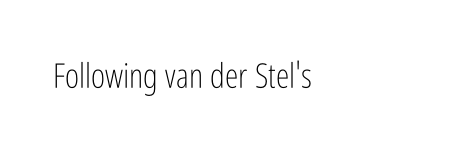
{"serif": "no", "italic": "no", "bold": "no", "weight": "light", "width": "condensed", "stroke_contrast": "low", "x_height": "medium", "monospaced": "no", "underline": "no", "align": "left", "letter_spacing": "normal", "letter_spacing_em": 0.0, "glyph_px": 34}
